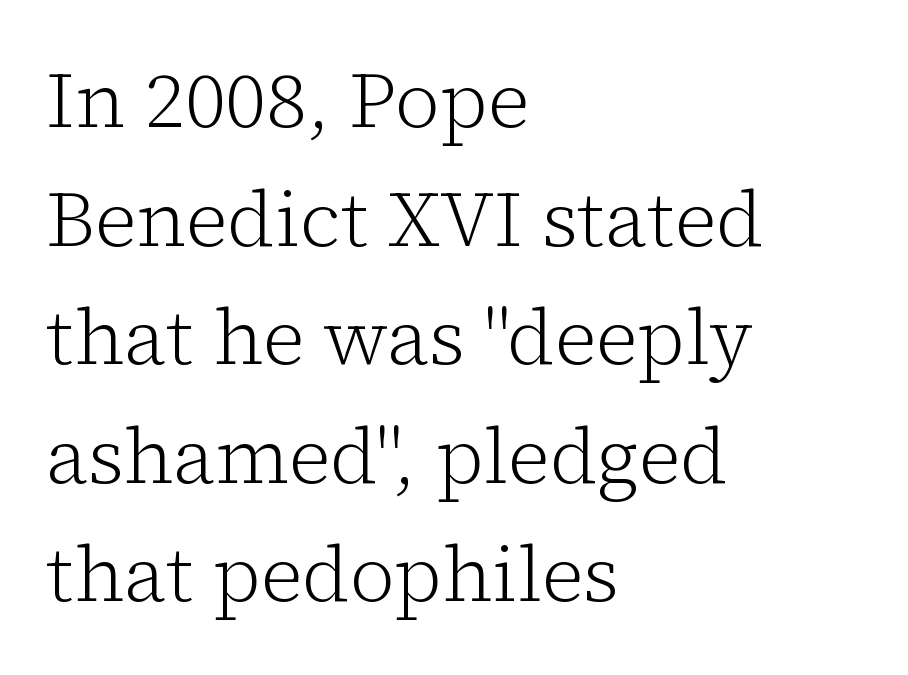
The strokes are not fattened; the text isn't bold. Each letter keeps its own natural width here, so spacing adapts to shape. Is there much room between lines? A standard amount, neither cramped nor airy. Casual observation: everything's shoved over to the left. Posture: vertical.
